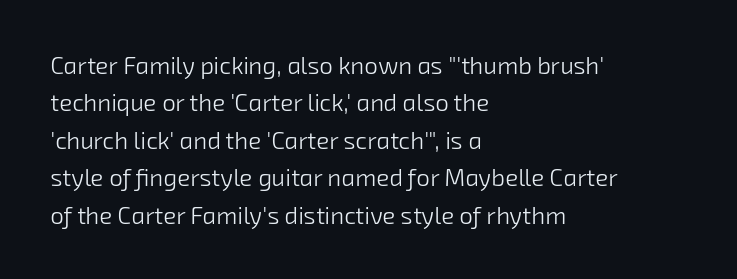
No letter is thick-stroked: the sample isn't bold. Descenders hang freely into open space. Leading: standard. Short note: letters normally spaced.
